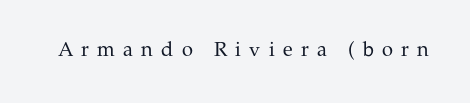
The image shows 20 px text type, upright; set unusually wide letter spacing (+0.41 em), not underlined.
